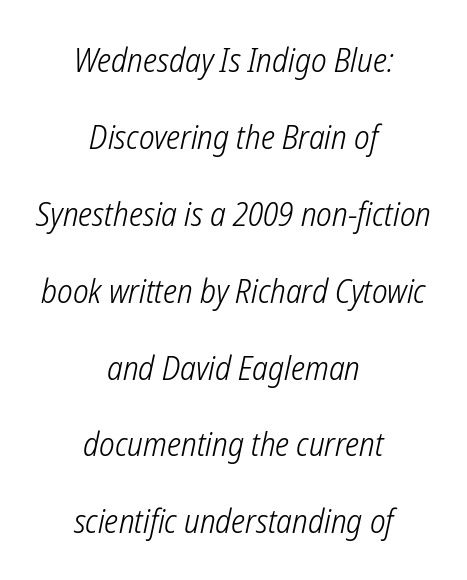
{"serif": "no", "bold": "no", "weight": "light", "width": "condensed", "stroke_contrast": "low", "x_height": "medium", "monospaced": "no", "underline": "no", "align": "center", "line_spacing": "loose", "line_spacing_ratio": 2.33, "letter_spacing": "normal", "letter_spacing_em": 0.0, "glyph_px": 33}
